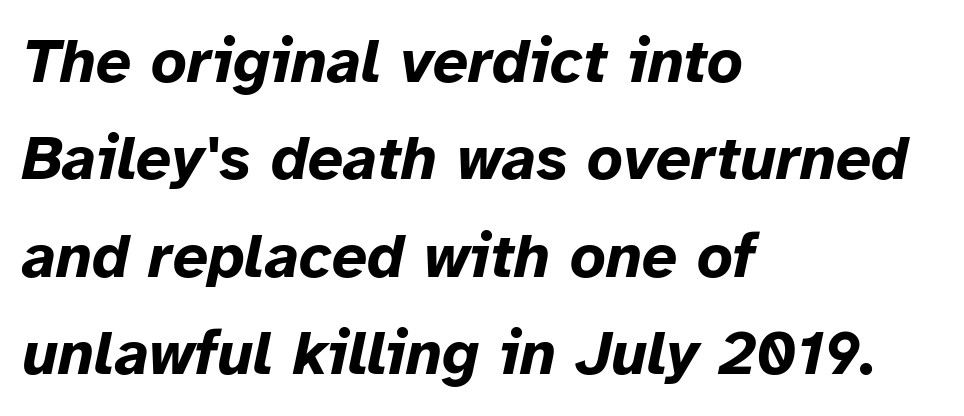
{"italic": "yes", "lean": "right", "slant_degrees": 12, "bold": "yes", "weight": "bold", "width": "normal", "stroke_contrast": "low", "x_height": "medium", "monospaced": "no", "underline": "no", "align": "left", "line_spacing": "normal", "line_spacing_ratio": 1.57, "letter_spacing": "normal", "letter_spacing_em": 0.0, "glyph_px": 62}
